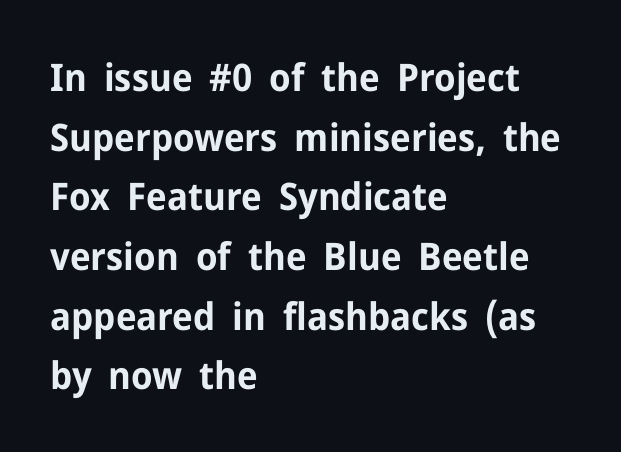
{"serif": "no", "italic": "no", "bold": "yes", "weight": "bold", "width": "normal", "stroke_contrast": "low", "x_height": "medium", "monospaced": "no", "underline": "no", "align": "left", "line_spacing": "normal", "line_spacing_ratio": 1.57, "letter_spacing": "normal", "letter_spacing_em": 0.0, "glyph_px": 38}
